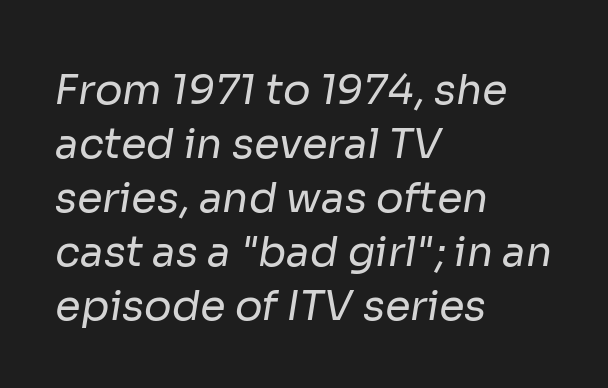
The glyphs in this specimen are sans serif. No word sits above an underline. Horizontal bands of white between lines are of average thickness. Weight: in the light-to-regular range. Glyph-to-glyph distance matches everyday printed text. Note the varied advance widths — an 'i' is clearly narrower than an 'm'.
